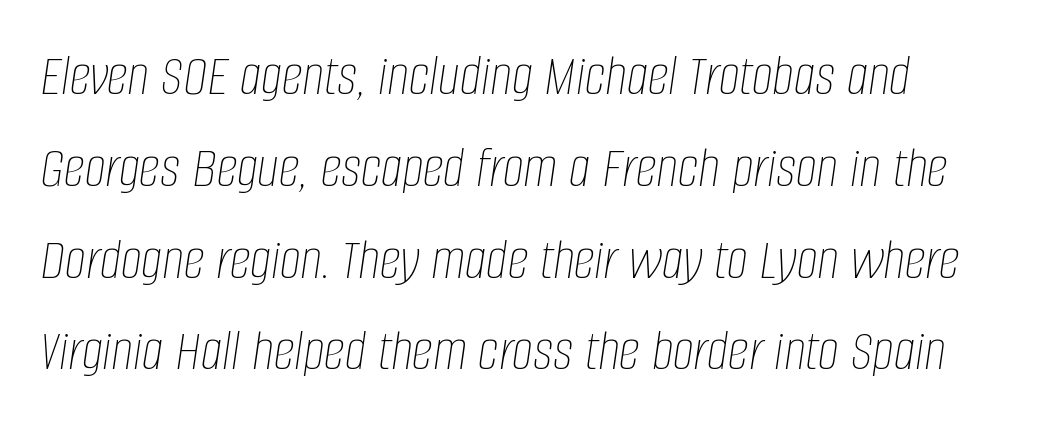
Weight: not bold — regular or lighter. The passage is arranged the way most books set body copy — flush left. If you drew a line through each stem, it would be angled. A bare baseline throughout the passage. In terms of letterspacing, this is plain default setting.
